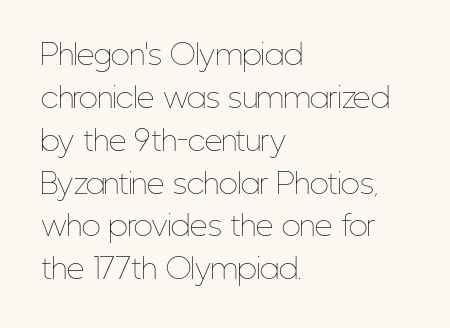
Q: Is the text bold? A: No.
Q: Is the text italic (slanted)? A: No, it is upright.
Q: Is the text underlined? A: No.
Q: How is the paragraph aligned? A: Left-aligned.
Q: Is the spacing between letters normal or unusually wide? A: Normal.
Q: Is the spacing between lines tight, normal or loose? A: Normal.
Q: Width (condensed, normal, or wide)? A: Condensed.
Q: Stroke contrast? A: Low.
Q: x-height? A: Medium.
Q: Monospaced? A: No.
